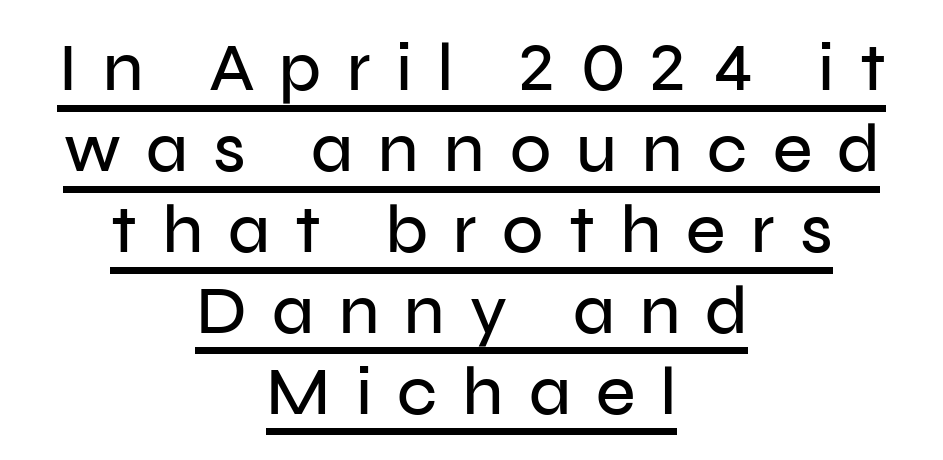
Q: Is the text italic (slanted)? A: No, it is upright.
Q: Is the typeface a serif or a sans-serif typeface? A: Sans-serif.
Q: Is the text underlined? A: Yes.
Q: How is the paragraph aligned? A: Centered.
Q: Is the spacing between letters normal or unusually wide? A: Unusually wide.
Q: Width (condensed, normal, or wide)? A: Normal.
Q: Stroke contrast? A: Low.
Q: x-height? A: Medium.
Q: Monospaced? A: No.
